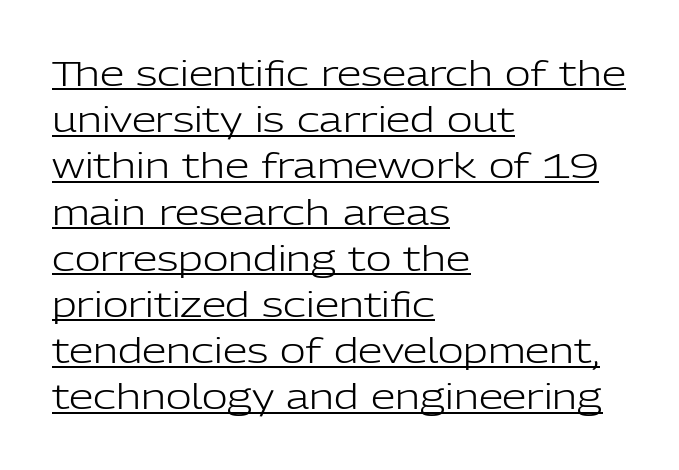
Q: Is the text bold? A: No.
Q: Is the text italic (slanted)? A: No, it is upright.
Q: Is the typeface a serif or a sans-serif typeface? A: Sans-serif.
Q: Is the text underlined? A: Yes.
Q: How is the paragraph aligned? A: Left-aligned.
Q: Is the spacing between letters normal or unusually wide? A: Normal.
Q: Is the spacing between lines tight, normal or loose? A: Normal.
Q: Width (condensed, normal, or wide)? A: Normal.
Q: Stroke contrast? A: Low.
Q: x-height? A: Medium.
Q: Monospaced? A: No.
